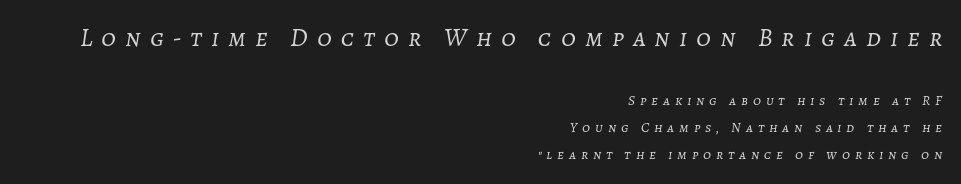
The image shows 26 px text type, italic (leaning right); set right-aligned, loose line spacing (1.93x), unusually wide letter spacing (+0.35 em), not underlined; the first (top) block is 1.86x larger.
